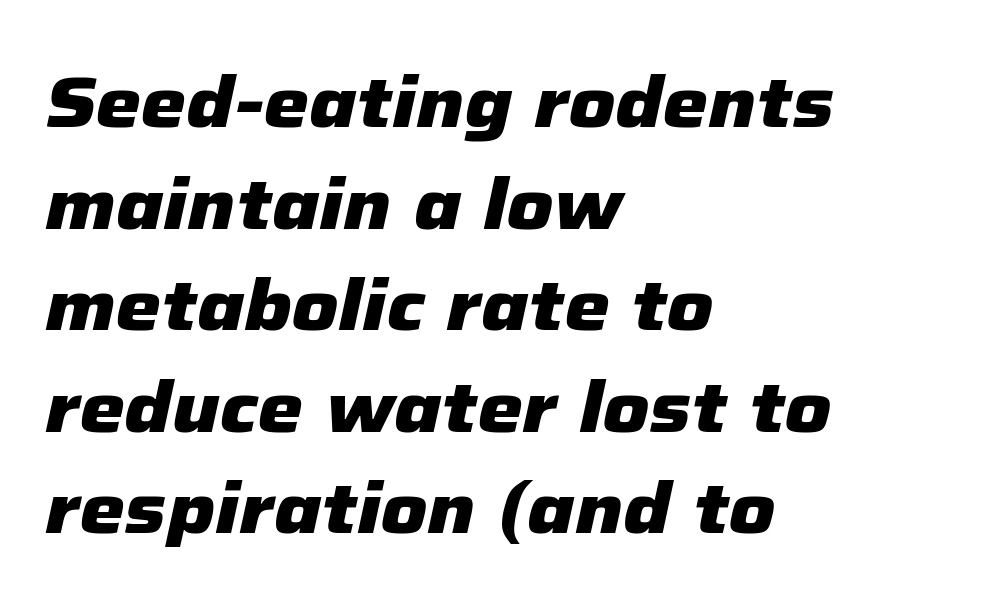
The image shows 72 px heavy type, italic (leaning right); set left-aligned, normal line spacing (1.41x), normal letter spacing, not underlined; low stroke contrast and a medium x-height.
